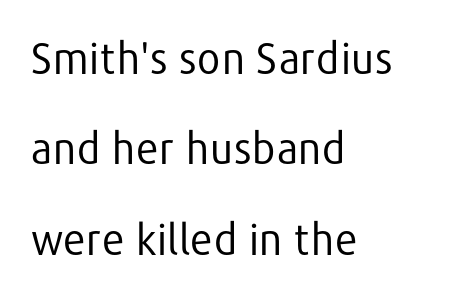
The image shows 42 px regular-weight sans-serif type, upright; set left-aligned, loose line spacing (2.15x), normal letter spacing, not underlined; low stroke contrast and a medium x-height.
